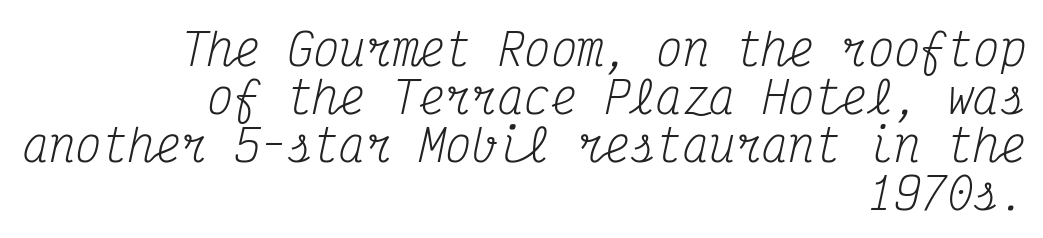
The image shows 44 px regular-weight, condensed serif type, italic (leaning right), monospaced; set right-aligned, tight line spacing (1.09x), normal letter spacing, not underlined; medium stroke contrast and a medium x-height.
